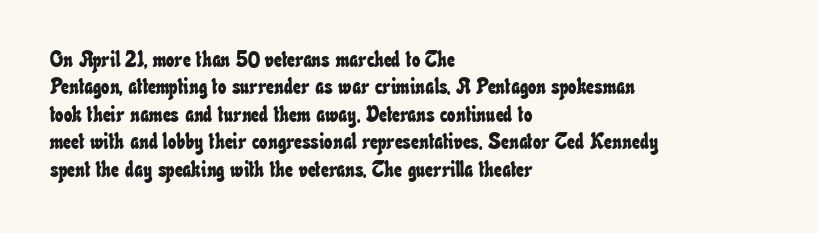
The image shows 22 px text type; set left-aligned, normal line spacing (1.25x), normal letter spacing, not underlined.
